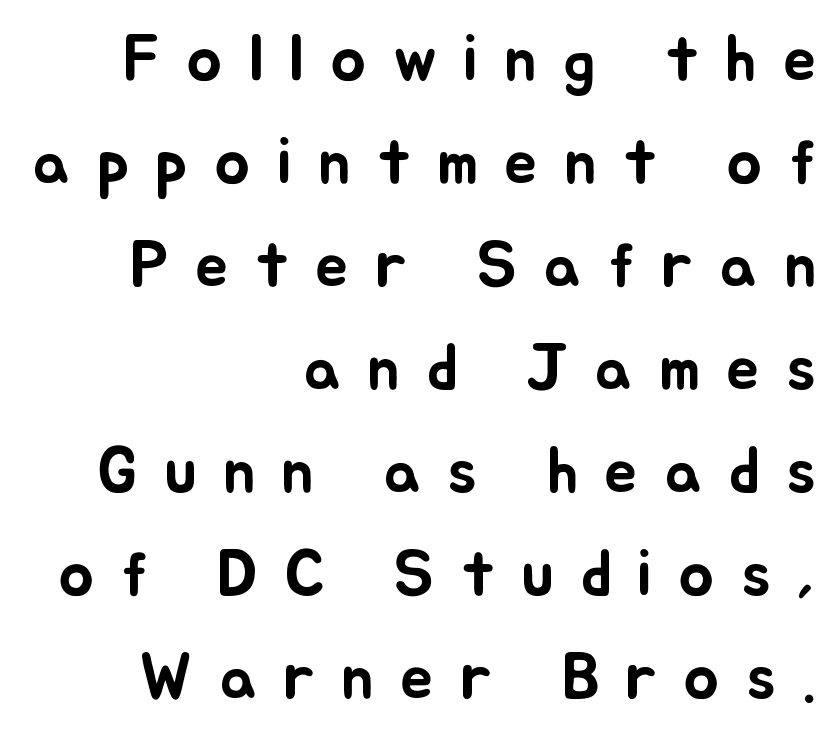
Whoever set this chose a conventional vertical rhythm. Rule under the text: the space is simply empty. What stands out about the letter spacing? Its width — letters are far apart. Designer's note — italics off, roman on.
